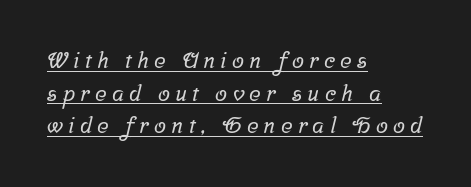
The tracking reads as deliberately expanded to a designer's eye. The rendered words wear a rule along their underside. One glance says typical: line gaps are just what's usual. The lines in this sample share a left origin and differ only in where they stop.
